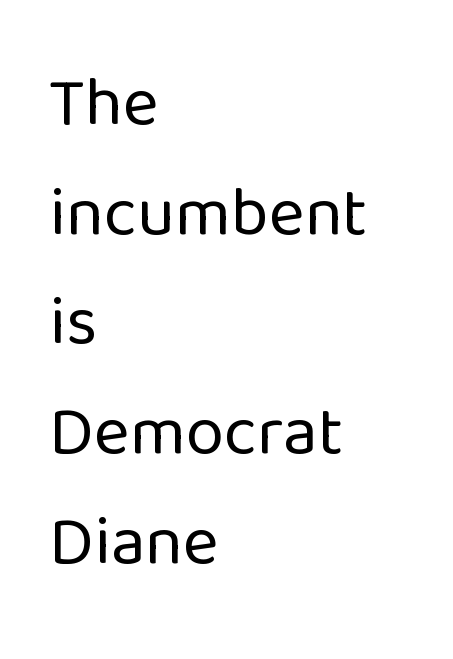
Rows of type keep a routine distance in the vertical direction. You could not count columns in this text — the font is proportionally spaced. This is the regular roman posture of the typeface. Is the stroke heavy? The answer is a plain regular-or-lighter.
